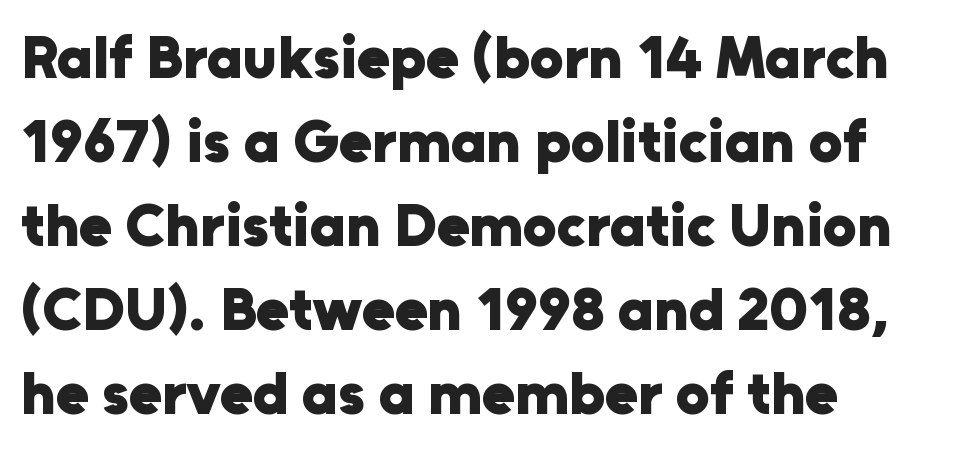
Inter-character spacing is left at the font's built-in metrics. If you drew a line through each stem, it would be perfectly vertical. The rendering anchors every line to the left-hand side. Glance below the letters and you will spot only blank space. The rendering shows plain stroke endings on the letterforms — a sans-serif design.
